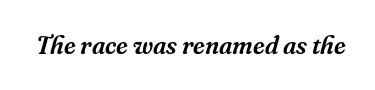
{"italic": "yes", "lean": "right", "slant_degrees": 16, "underline": "no", "letter_spacing": "normal", "letter_spacing_em": 0.0, "glyph_px": 25}
